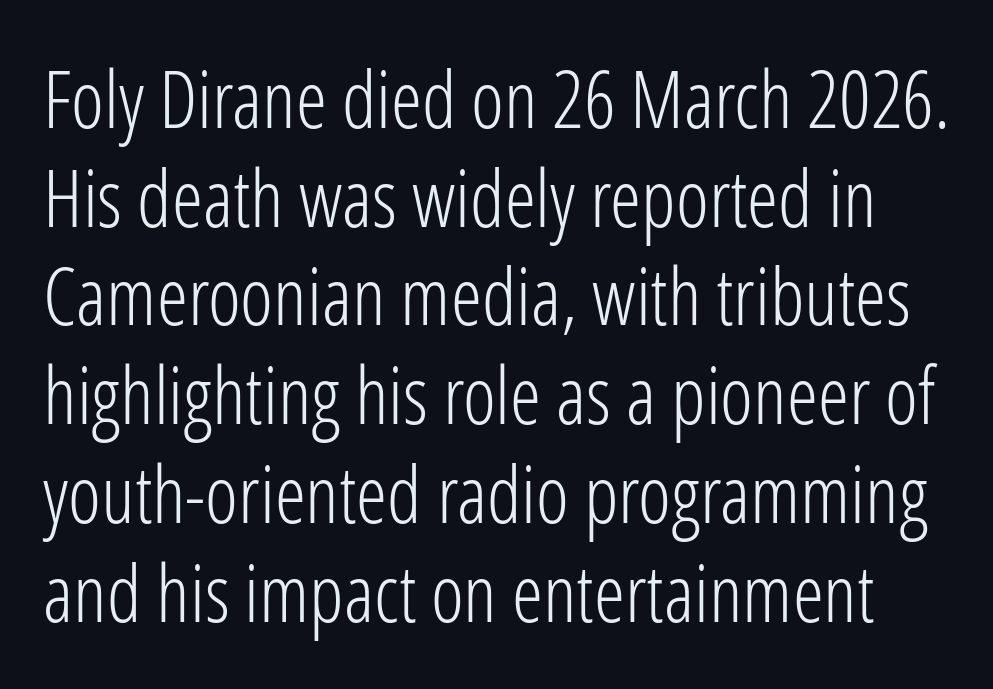
The image shows 79 px light, condensed sans-serif type, upright; set normal line spacing (1.25x), normal letter spacing, not underlined; low stroke contrast and a medium x-height.
